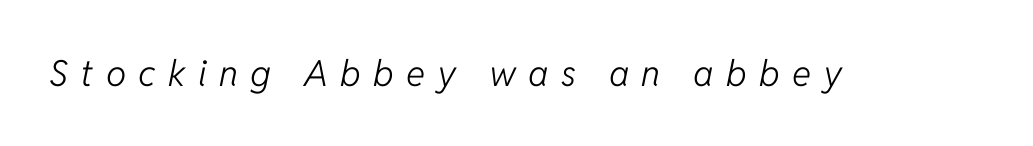
{"italic": "yes", "lean": "right", "slant_degrees": 11, "bold": "no", "weight": "light", "width": "normal", "stroke_contrast": "low", "x_height": "medium", "monospaced": "no", "underline": "no", "letter_spacing": "wide", "letter_spacing_em": 0.34, "glyph_px": 36}
